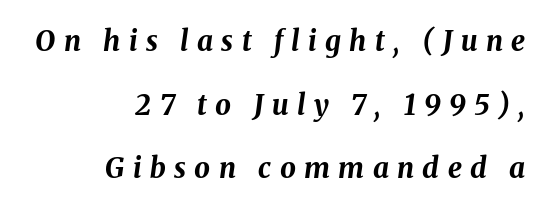
The sample has been set heavy, in full bold. The line-height multiplier appears high, well above default. Descender tails drop into unmarked territory. Each line ends at the same right margin while the left side varies.
